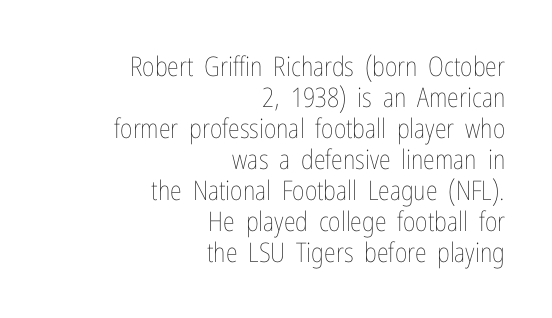
Q: Is the text bold? A: No.
Q: Is the text italic (slanted)? A: No, it is upright.
Q: Is the text underlined? A: No.
Q: How is the paragraph aligned? A: Right-aligned.
Q: Is the spacing between letters normal or unusually wide? A: Normal.
Q: Is the spacing between lines tight, normal or loose? A: Tight.
